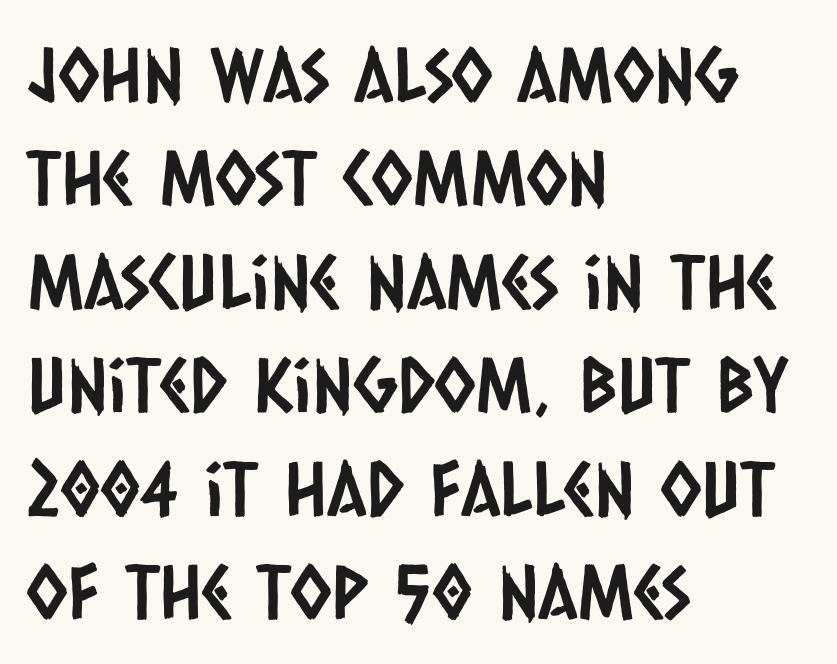
Q: Is the typeface a serif or a sans-serif typeface? A: Sans-serif.
Q: Is the text underlined? A: No.
Q: How is the paragraph aligned? A: Left-aligned.
Q: Is the spacing between letters normal or unusually wide? A: Normal.
Q: Is the spacing between lines tight, normal or loose? A: Normal.
Q: Width (condensed, normal, or wide)? A: Condensed.
Q: Stroke contrast? A: Low.
Q: x-height? A: Large.
Q: Monospaced? A: No.
